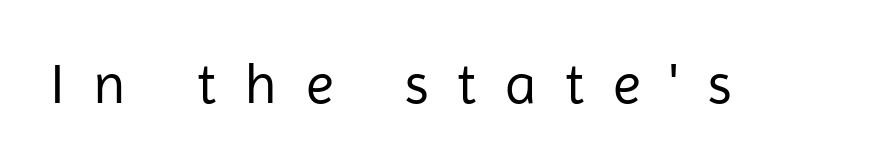
Honestly, the letter spacing is so wide it's the main thing you notice. Beneath every word, the page is bare. This is sans-serif lettering, the kind often seen on screens and signage. Do the characters align in a grid? No, the font is proportional. Italic: no, the glyphs are upright roman.
